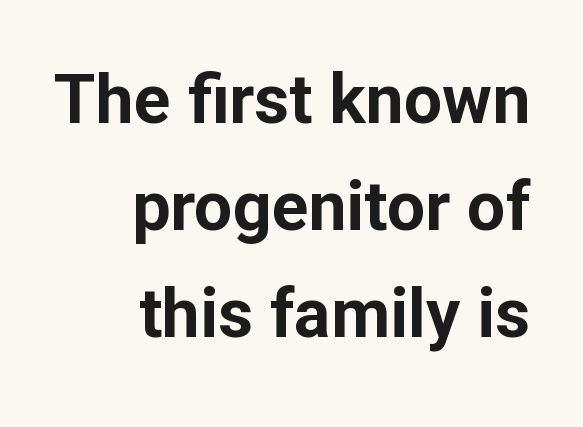
The image shows 68 px bold sans-serif type, upright; set right-aligned, normal line spacing (1.57x), normal letter spacing, not underlined; low stroke contrast and a medium x-height.
